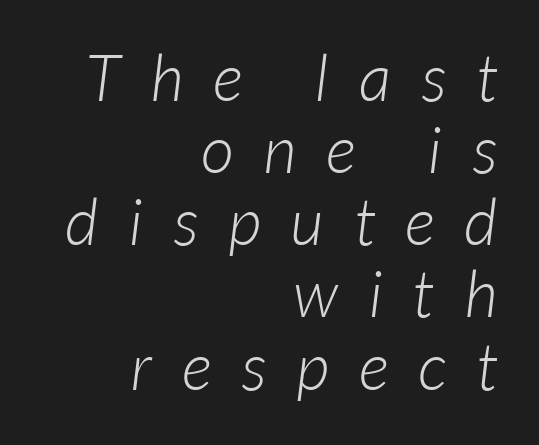
In terms of letterform style, serifs are entirely absent. These lines huddle together more closely than default settings would place them. The rendering anchors every line to the right-hand side. Observe the wide spacing: letters keep a clear distance from each other. The glyphs are unaccompanied by any horizontal stroke below them.
